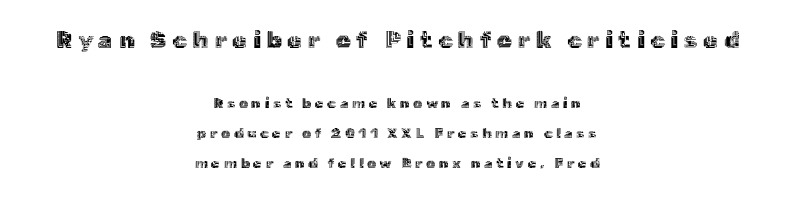
The image shows 23 px text type, upright; set centered, loose line spacing (2.14x), unusually wide letter spacing (+0.26 em), not underlined; the first (top) block is 1.64x larger.
